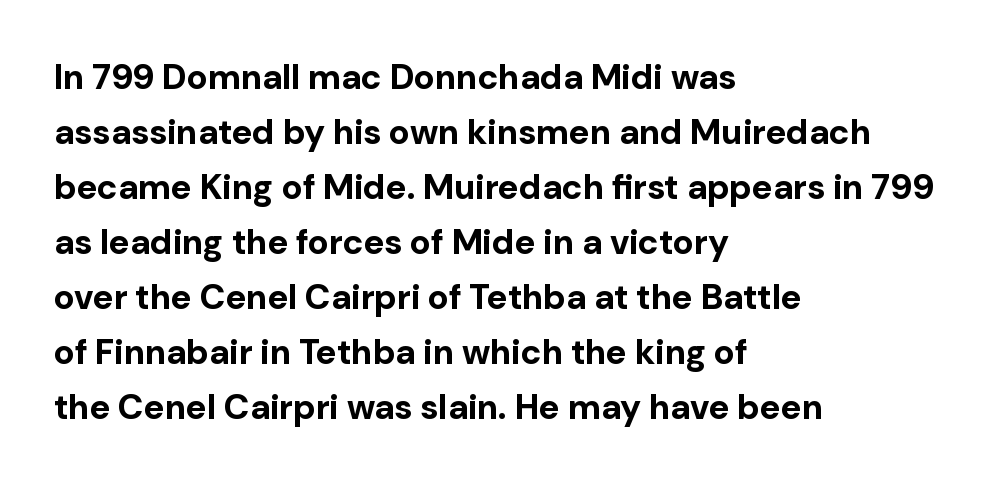
The image shows 35 px bold sans-serif type, upright; set left-aligned, normal line spacing (1.57x), normal letter spacing, not underlined; low stroke contrast and a medium x-height.
